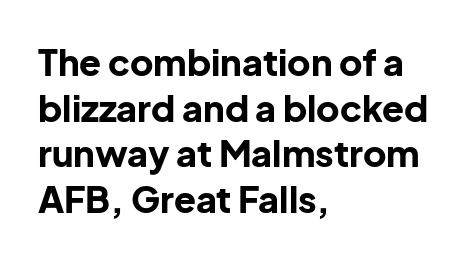
Q: Is the text bold? A: Yes.
Q: Is the text italic (slanted)? A: No, it is upright.
Q: Is the typeface a serif or a sans-serif typeface? A: Sans-serif.
Q: Is the text underlined? A: No.
Q: How is the paragraph aligned? A: Left-aligned.
Q: Is the spacing between letters normal or unusually wide? A: Normal.
Q: Is the spacing between lines tight, normal or loose? A: Normal.
Q: Width (condensed, normal, or wide)? A: Normal.
Q: Stroke contrast? A: Low.
Q: x-height? A: Medium.
Q: Monospaced? A: No.
